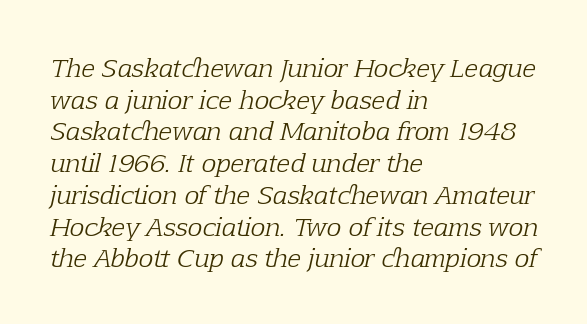
Does extra space separate the letters? No, they use regular spacing. Does the lettering tilt? It does — this is italic. Is the type heavy? It reads as light-to-regular instead. The space directly below the letters is spotless.
